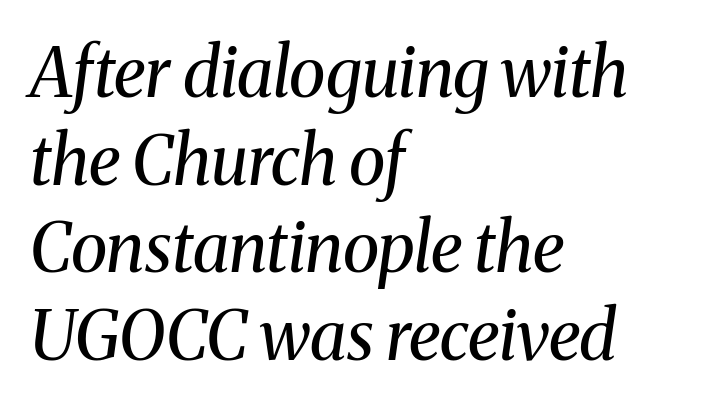
These lines stack with their left ends in a neat column. Character widths vary here, with narrow letters taking less room than wide ones. The letterforms sit at book weight or below. The text carries the slant typical of an italic or oblique font. To sum up the face: it has serifs.
